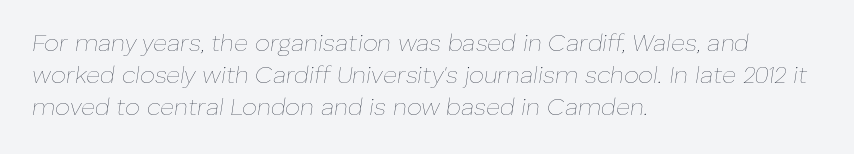
Look at the tracking — it's just the regular setting, nothing added. If you drew a ruler down the left edge, every line would touch it. Is there much room between lines? A standard amount, neither cramped nor airy. A clean baseline with only descenders dipping below it. The lettering tilts uniformly, giving the passage an italic look. Heaviness? Minimal to ordinary, like unemphasized prose.
